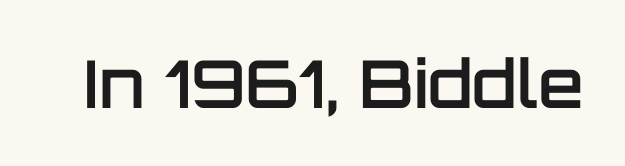
The image shows 66 px semibold sans-serif type, upright; set normal letter spacing, not underlined; low stroke contrast and a large x-height.
